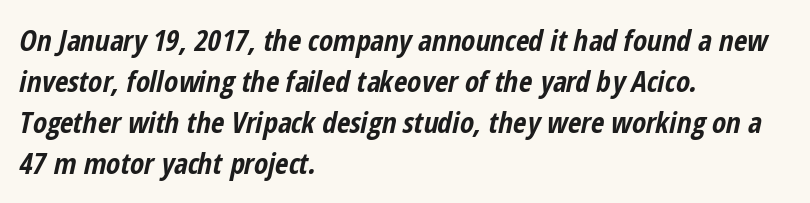
{"italic": "yes", "lean": "right", "slant_degrees": 12, "bold": "yes", "weight": "bold", "width": "condensed", "stroke_contrast": "low", "x_height": "medium", "monospaced": "no", "underline": "no", "align": "left", "line_spacing": "normal", "line_spacing_ratio": 1.41, "letter_spacing": "normal", "letter_spacing_em": 0.0, "glyph_px": 29}
